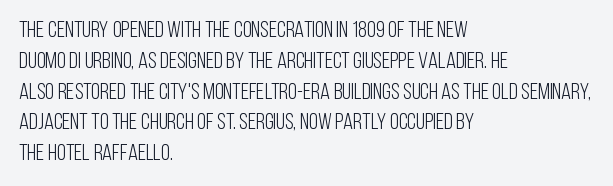
Q: Is the text bold? A: No.
Q: Is the text italic (slanted)? A: No, it is upright.
Q: Is the text underlined? A: No.
Q: How is the paragraph aligned? A: Left-aligned.
Q: Is the spacing between letters normal or unusually wide? A: Normal.
Q: Is the spacing between lines tight, normal or loose? A: Normal.
